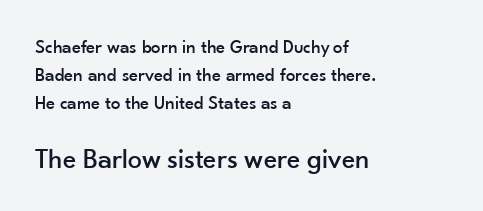
Is there much room between lines? A standard amount, neither cramped nor airy. Layout note: lines flush left. The block sitting lower on the canvas is the one with enlarged characters. Nope, no serifs anywhere on these letters. Each letter keeps its own natural width here, so spacing adapts to shape. Honestly, there is no underline to notice here at all.
